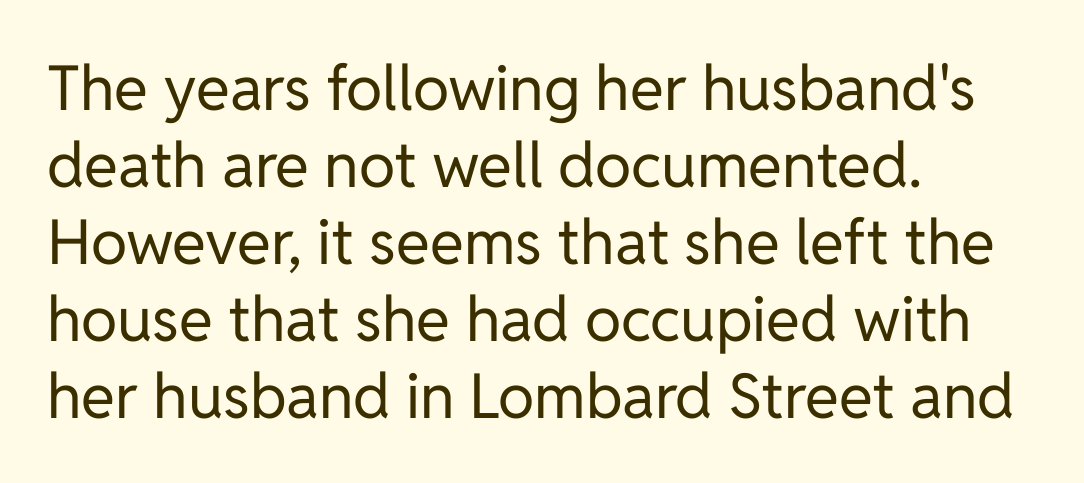
Look at the tracking — it's just the regular setting, nothing added. This rendering employs a face without finishing strokes, i.e., a sans-serif. One-word summary of the alignment: left. You can tell it's not italic because the verticals are truly vertical. This sample has the flowing, uneven cadence of proportional lettering.
